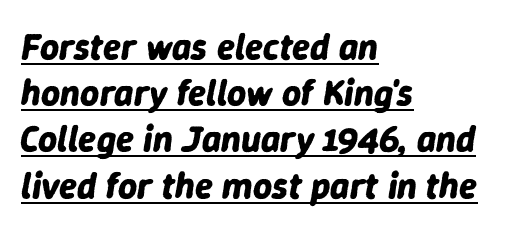
Q: Is the text bold? A: Yes.
Q: Is the text italic (slanted)? A: Yes, it leans right by about 9 degrees.
Q: Is the text underlined? A: Yes.
Q: How is the paragraph aligned? A: Left-aligned.
Q: Is the spacing between letters normal or unusually wide? A: Normal.
Q: Is the spacing between lines tight, normal or loose? A: Normal.
Q: Width (condensed, normal, or wide)? A: Normal.
Q: Stroke contrast? A: Low.
Q: x-height? A: Medium.
Q: Monospaced? A: No.
